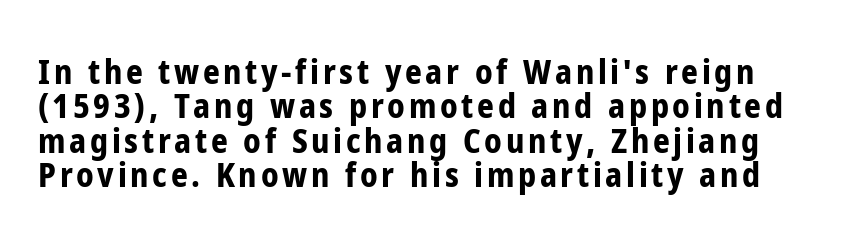
The image shows 33 px bold, condensed sans-serif type, upright; set tight line spacing (1.04x), not underlined; low stroke contrast and a medium x-height.
